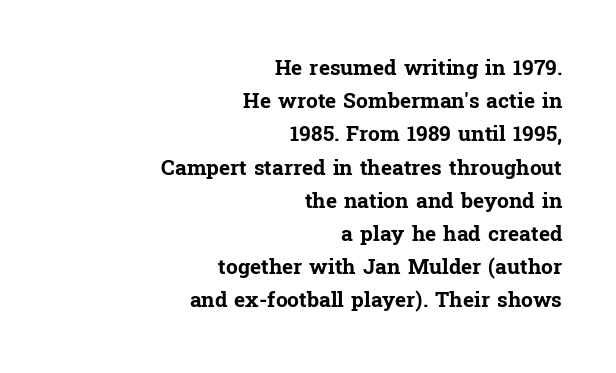
The horizontal fit of the characters is conventional and even. Horizontal alignment here is rightward, an uncommon choice for prose. Glance below the letters and you will spot only blank space. These lines sit exactly where default settings would place them. These lines carry a lot of weight — the face is fully bold. Upright lettering throughout.
